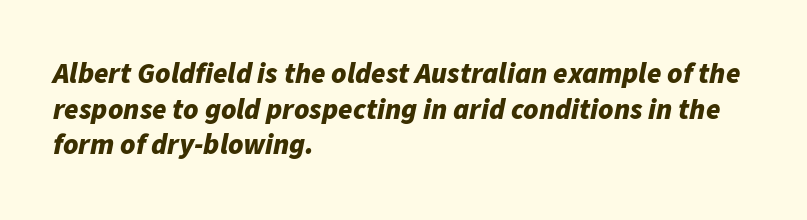
{"italic": "yes", "lean": "right", "slant_degrees": 11, "bold": "yes", "weight": "bold", "width": "normal", "stroke_contrast": "low", "x_height": "medium", "monospaced": "no", "underline": "no", "align": "left", "line_spacing_ratio": 1.23, "letter_spacing": "normal", "letter_spacing_em": 0.0, "glyph_px": 29}
